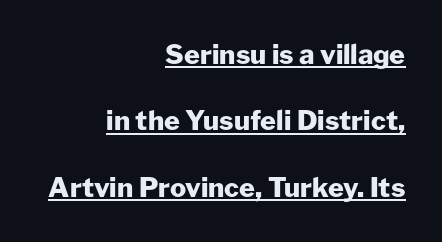
{"italic": "no", "bold": "yes", "underline": "yes", "align": "right", "line_spacing": "loose", "line_spacing_ratio": 2.46, "letter_spacing": "normal", "letter_spacing_em": 0.0, "glyph_px": 27}
